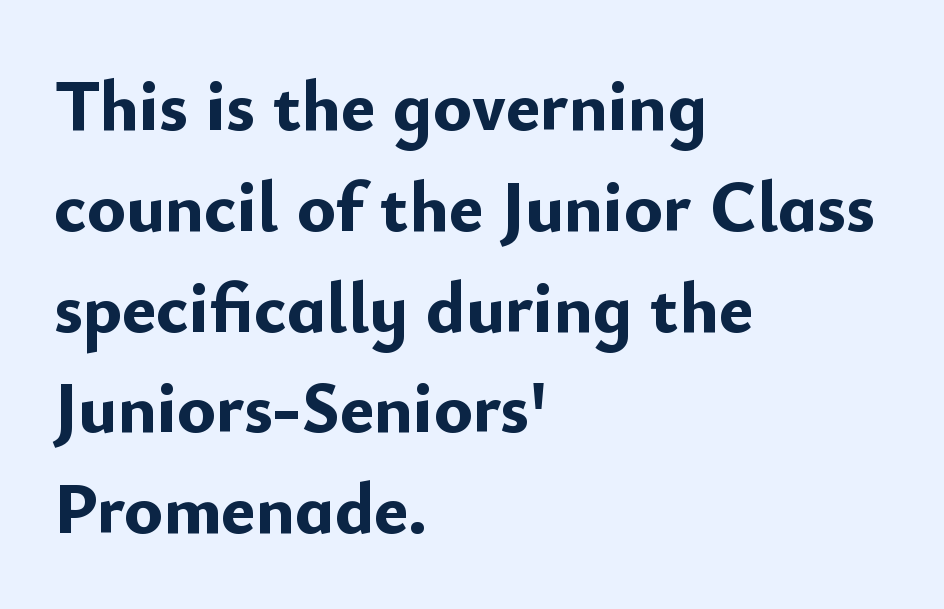
A typesetter would call this leading conventional body-copy spacing. Letter spacing: default. Horizontally, the lines are justified to the leading edge only. The typeface chosen for these lines omits serifs.
